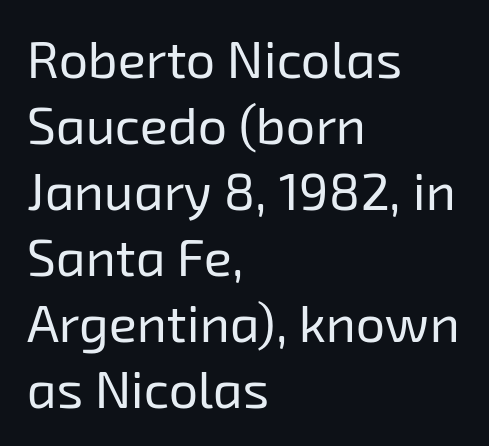
{"serif": "no", "bold": "no", "weight": "regular", "width": "normal", "stroke_contrast": "low", "x_height": "medium", "monospaced": "no", "underline": "no", "align": "left", "line_spacing": "normal", "line_spacing_ratio": 1.27, "letter_spacing": "normal", "letter_spacing_em": 0.0, "glyph_px": 52}
